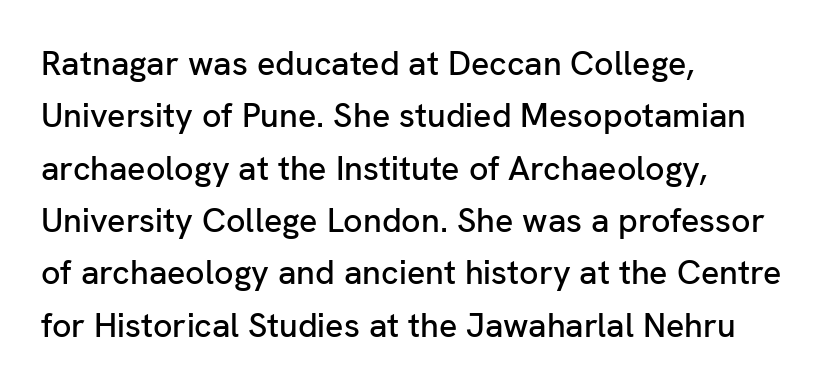
Q: Is the text italic (slanted)? A: No, it is upright.
Q: Is the typeface a serif or a sans-serif typeface? A: Sans-serif.
Q: Is the text underlined? A: No.
Q: How is the paragraph aligned? A: Left-aligned.
Q: Is the spacing between letters normal or unusually wide? A: Normal.
Q: Is the spacing between lines tight, normal or loose? A: Normal.
Q: Width (condensed, normal, or wide)? A: Normal.
Q: Stroke contrast? A: Low.
Q: x-height? A: Medium.
Q: Monospaced? A: No.
